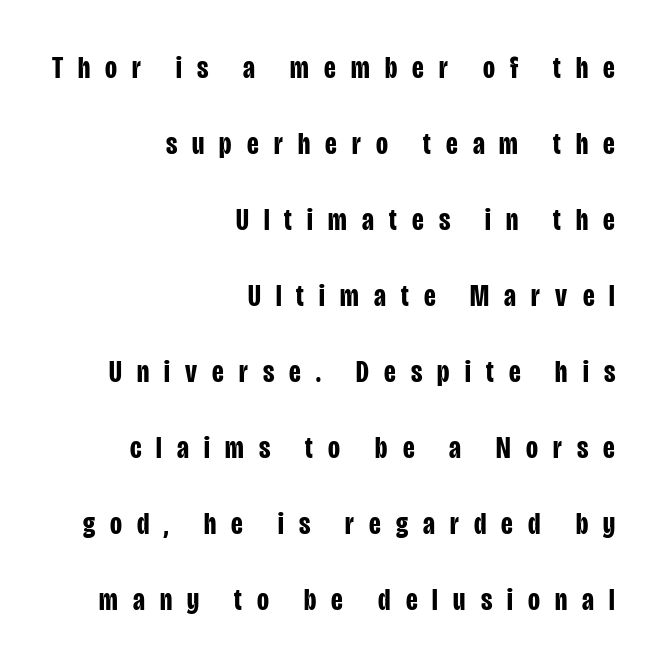
Q: Is the text bold? A: Yes.
Q: Is the text italic (slanted)? A: No, it is upright.
Q: Is the typeface a serif or a sans-serif typeface? A: Sans-serif.
Q: Is the text underlined? A: No.
Q: How is the paragraph aligned? A: Right-aligned.
Q: Is the spacing between letters normal or unusually wide? A: Unusually wide.
Q: Is the spacing between lines tight, normal or loose? A: Loose.
Q: Width (condensed, normal, or wide)? A: Condensed.
Q: Stroke contrast? A: Low.
Q: x-height? A: Large.
Q: Monospaced? A: No.
